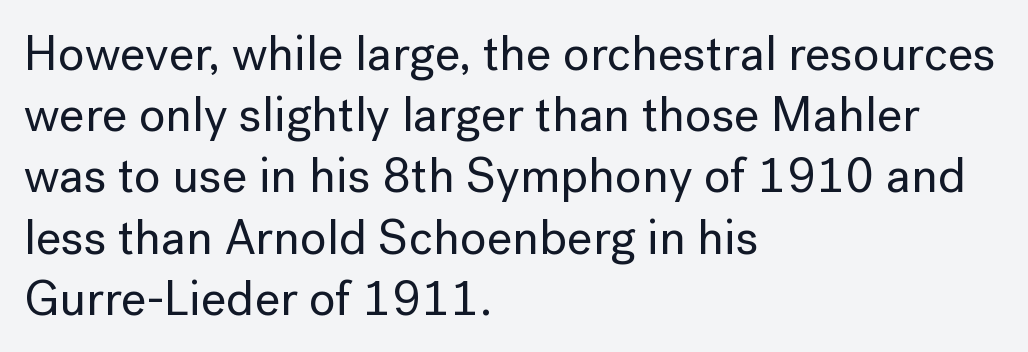
{"serif": "no", "italic": "no", "width": "normal", "stroke_contrast": "low", "x_height": "medium", "monospaced": "no", "underline": "no", "align": "left", "line_spacing": "normal", "line_spacing_ratio": 1.25, "letter_spacing": "normal", "letter_spacing_em": 0.0, "glyph_px": 49}
